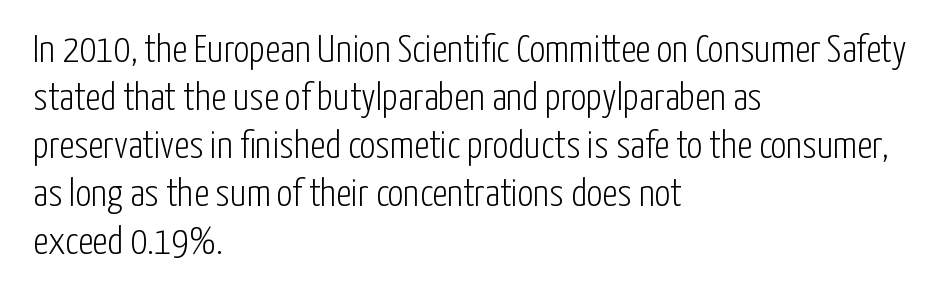
Bare-footed words on every line. A roman cut, with each character standing at attention. Examine the stroke ends and you'll find no serifs. One-word summary of the alignment: left. Do the characters align in a grid? No, the font is proportional. Compared with a typical body face, this is equally light or lighter still.
